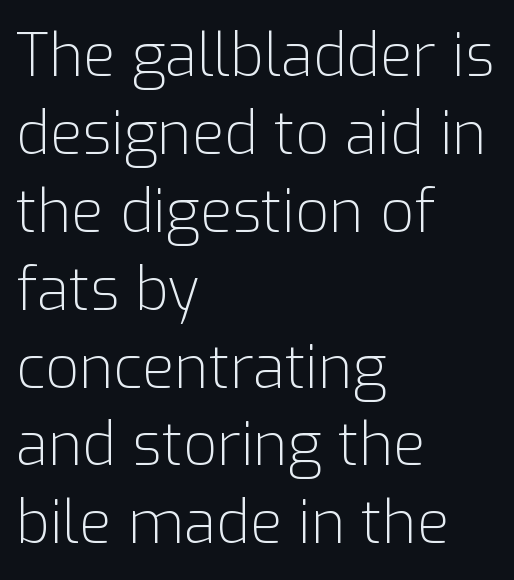
The image shows 59 px light sans-serif type, upright; set left-aligned, normal line spacing (1.32x), normal letter spacing, not underlined; low stroke contrast and a medium x-height.
